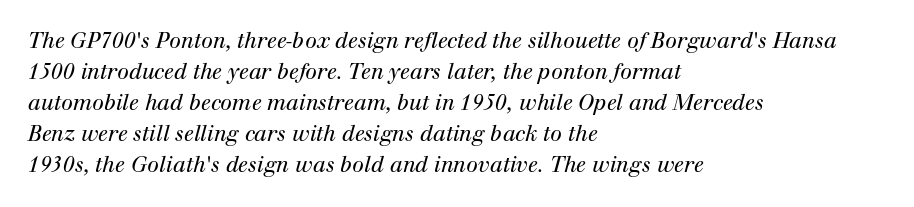
Anything drawn beneath the words? Only blank space. Leftover space on each line is placed entirely after the last word. These glyphs show unthickened strokes, regular width or finer. Quick note: interline space is typical. The horizontal fit of the characters is conventional and even. These lines were composed using italics.
